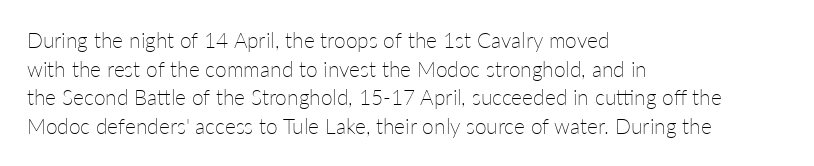
Q: Is the text bold? A: No.
Q: Is the text italic (slanted)? A: No, it is upright.
Q: Is the text underlined? A: No.
Q: How is the paragraph aligned? A: Left-aligned.
Q: Is the spacing between letters normal or unusually wide? A: Normal.
Q: Is the spacing between lines tight, normal or loose? A: Normal.
